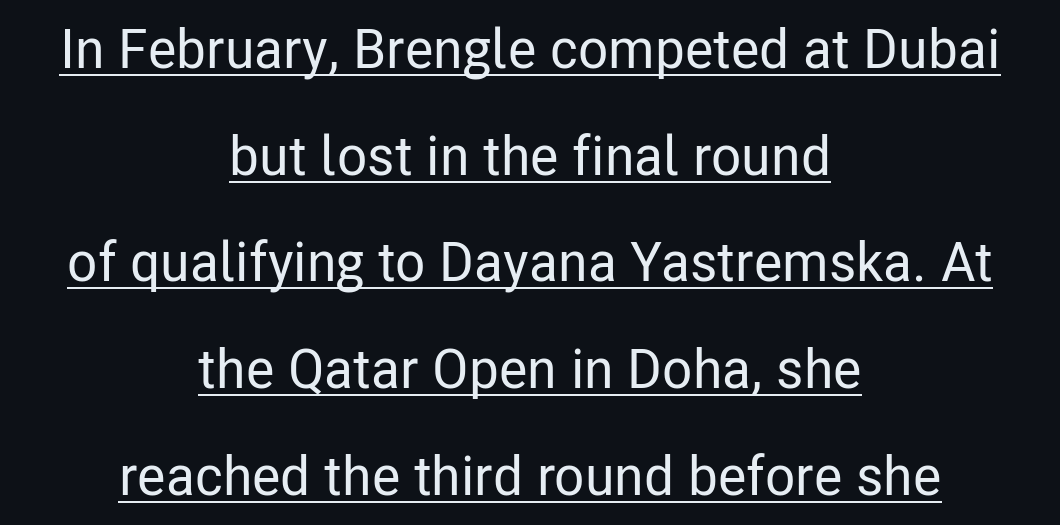
Q: Is the text italic (slanted)? A: No, it is upright.
Q: Is the typeface a serif or a sans-serif typeface? A: Sans-serif.
Q: Is the text underlined? A: Yes.
Q: How is the paragraph aligned? A: Centered.
Q: Is the spacing between letters normal or unusually wide? A: Normal.
Q: Is the spacing between lines tight, normal or loose? A: Loose.
Q: Width (condensed, normal, or wide)? A: Condensed.
Q: Stroke contrast? A: Low.
Q: x-height? A: Medium.
Q: Monospaced? A: No.
